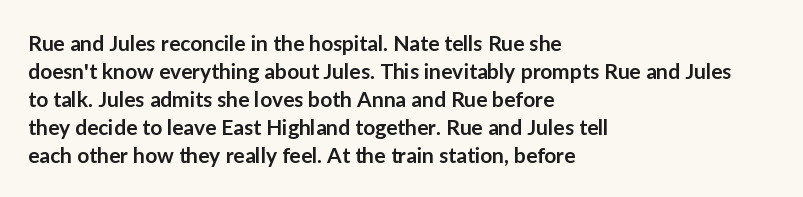
Q: Is the text bold? A: Semi-bold.
Q: Is the text italic (slanted)? A: No, it is upright.
Q: Is the text underlined? A: No.
Q: How is the paragraph aligned? A: Left-aligned.
Q: Is the spacing between letters normal or unusually wide? A: Normal.
Q: Is the spacing between lines tight, normal or loose? A: Normal.
